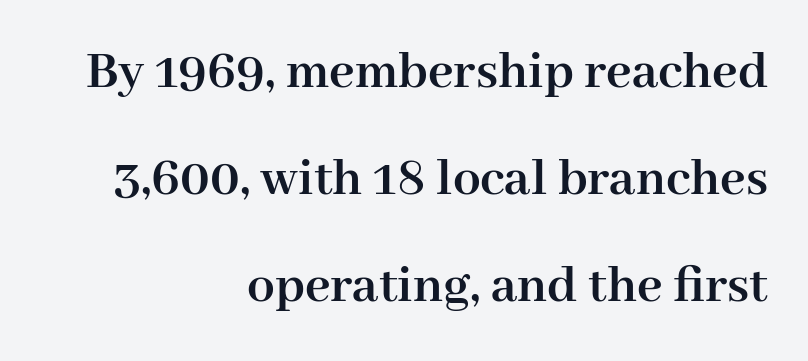
The image shows 55 px semibold serif type, upright; set right-aligned, loose line spacing (1.95x), normal letter spacing, not underlined; high stroke contrast and a medium x-height.
